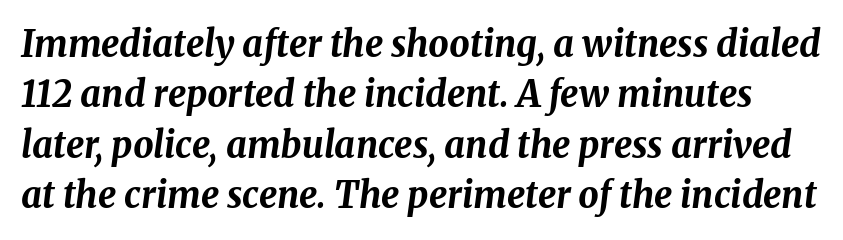
The rendering uses a moderate line-height, typical for paragraphs. On the weight axis this lands at bold, roughly 700. Here the designer chose a conventional face with non-uniform glyph widths. Is the type slanted? Yes — the strokes lean at a clear angle. Observe the ordinary spacing: letters are neighbours, not strangers.
